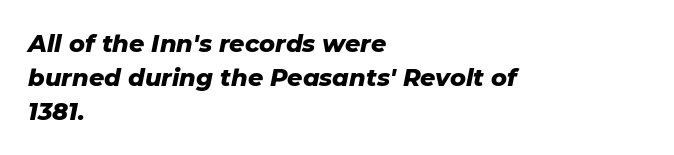
Check under the words: just untouched page. Every row of glyphs begins at an identical x-position on the left. This block has exactly the height ordinary leading produces. Compared with ordinary roman type, these characters are visibly tilted.
